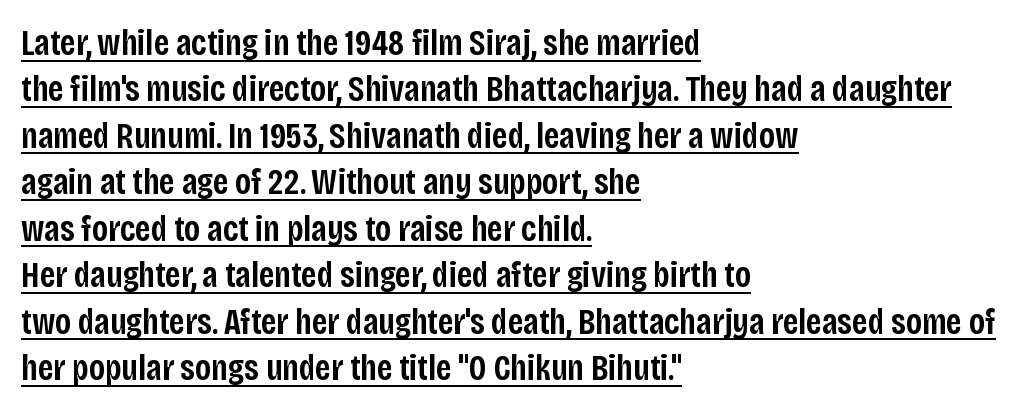
Q: Is the text bold? A: Semi-bold.
Q: Is the text italic (slanted)? A: No, it is upright.
Q: Is the typeface a serif or a sans-serif typeface? A: Sans-serif.
Q: Is the text underlined? A: Yes.
Q: How is the paragraph aligned? A: Left-aligned.
Q: Is the spacing between letters normal or unusually wide? A: Normal.
Q: Is the spacing between lines tight, normal or loose? A: Normal.
Q: Width (condensed, normal, or wide)? A: Condensed.
Q: Stroke contrast? A: Low.
Q: x-height? A: Large.
Q: Monospaced? A: No.
